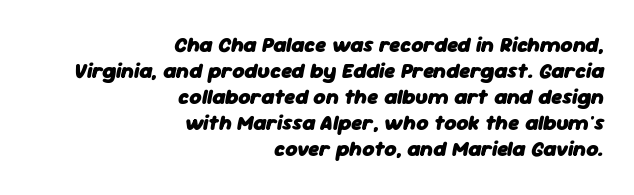
The area under the type is left untouched. No extra tracking has been applied to these lines. The face used here has a pronounced slope to its letters. The typesetting leans heavy: a genuine bold.
